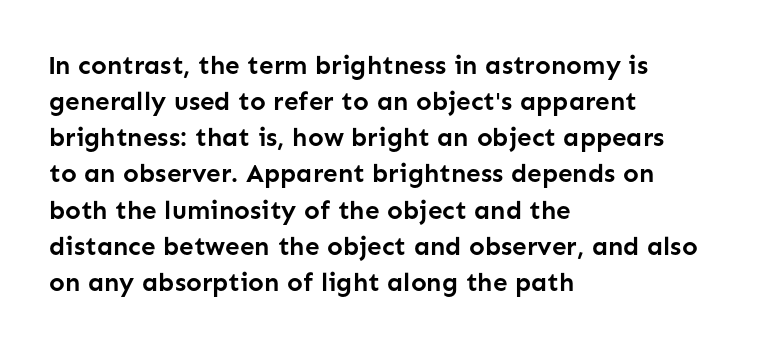
{"italic": "no", "bold": "yes", "underline": "no", "align": "left", "line_spacing": "normal", "line_spacing_ratio": 1.39, "letter_spacing": "normal", "letter_spacing_em": 0.0, "glyph_px": 26}
